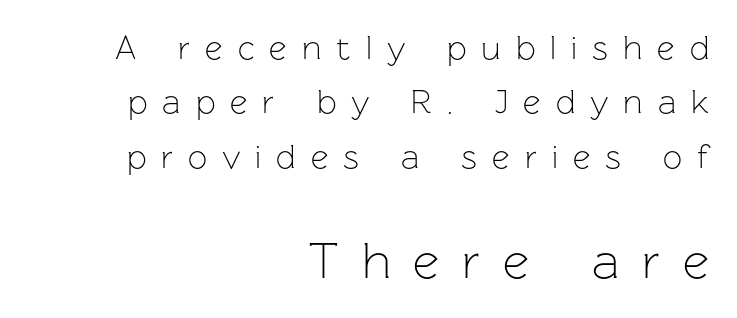
The image shows 51 px light sans-serif type, upright; set right-aligned, normal line spacing (1.6x), unusually wide letter spacing (+0.44 em), not underlined; the second (bottom) block is 1.5x larger; low stroke contrast and a medium x-height.
